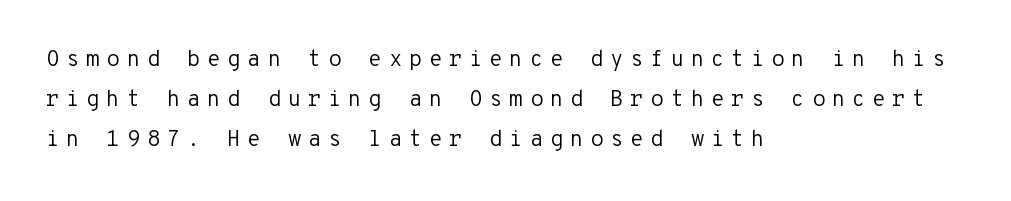
Q: Is the text bold? A: No.
Q: Is the text italic (slanted)? A: No, it is upright.
Q: Is the text underlined? A: No.
Q: How is the paragraph aligned? A: Left-aligned.
Q: Is the spacing between letters normal or unusually wide? A: Unusually wide.
